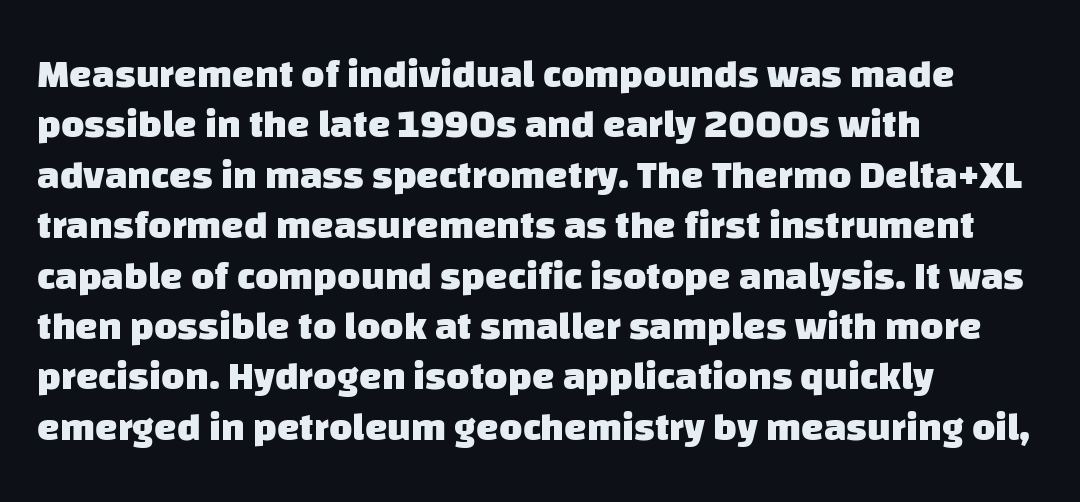
The image shows 40 px heavy sans-serif type; set left-aligned, normal line spacing (1.26x), normal letter spacing, not underlined; low stroke contrast and a large x-height.
